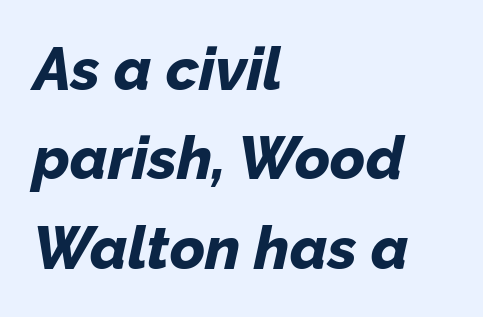
Q: Is the text bold? A: Yes.
Q: Is the text italic (slanted)? A: Yes, it leans right by about 12 degrees.
Q: Is the text underlined? A: No.
Q: How is the paragraph aligned? A: Left-aligned.
Q: Is the spacing between letters normal or unusually wide? A: Normal.
Q: Is the spacing between lines tight, normal or loose? A: Normal.
Q: Width (condensed, normal, or wide)? A: Normal.
Q: Stroke contrast? A: Low.
Q: x-height? A: Medium.
Q: Monospaced? A: No.
